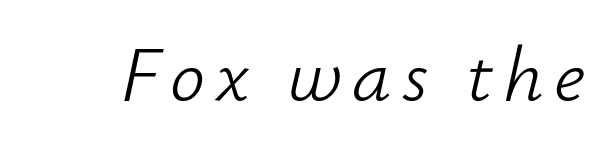
{"italic": "yes", "lean": "right", "slant_degrees": 12, "bold": "no", "weight": "light", "width": "normal", "stroke_contrast": "low", "x_height": "small", "monospaced": "no", "underline": "no", "glyph_px": 78}
